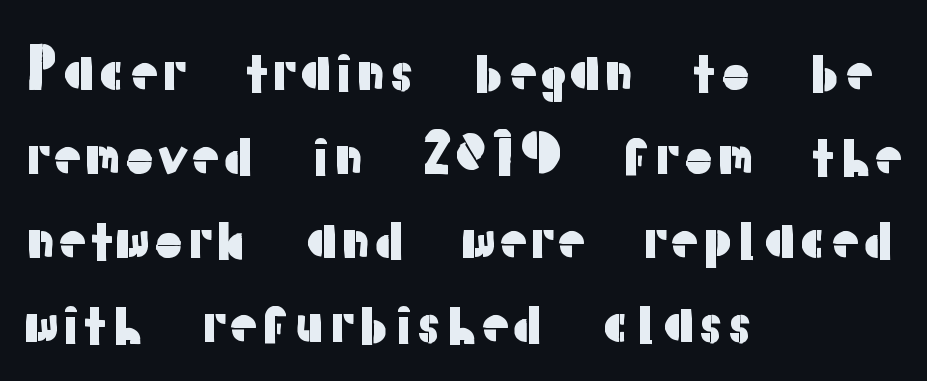
Q: Is the text italic (slanted)? A: No, it is upright.
Q: Is the typeface a serif or a sans-serif typeface? A: Sans-serif.
Q: Is the text underlined? A: No.
Q: How is the paragraph aligned? A: Left-aligned.
Q: Is the spacing between letters normal or unusually wide? A: Normal.
Q: Is the spacing between lines tight, normal or loose? A: Normal.
Q: Width (condensed, normal, or wide)? A: Normal.
Q: Stroke contrast? A: Low.
Q: x-height? A: Medium.
Q: Monospaced? A: No.
